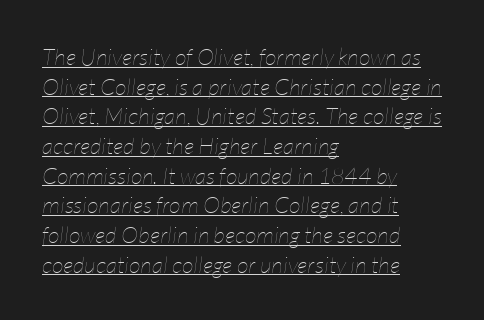
Underline: present. Tracking here is standard; glyphs follow each other at the usual distance. Is the type heavy? It reads as light-to-regular instead. Looking at the ascenders, they clearly lean. Notice how the passage keeps a crisp vertical edge on the left only. The rendering uses a moderate line-height, typical for paragraphs.
